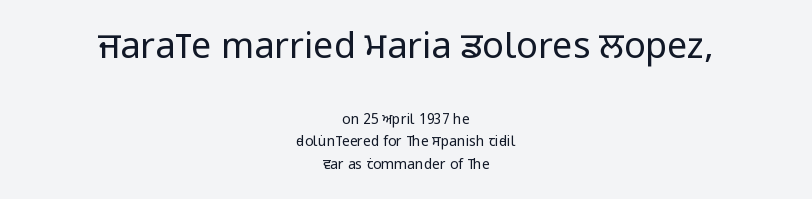
The image shows 36 px regular-weight, condensed sans-serif type, upright; set centered, normal line spacing (1.61x), normal letter spacing, not underlined; the first (top) block is 2.57x larger; low stroke contrast and a large x-height.
